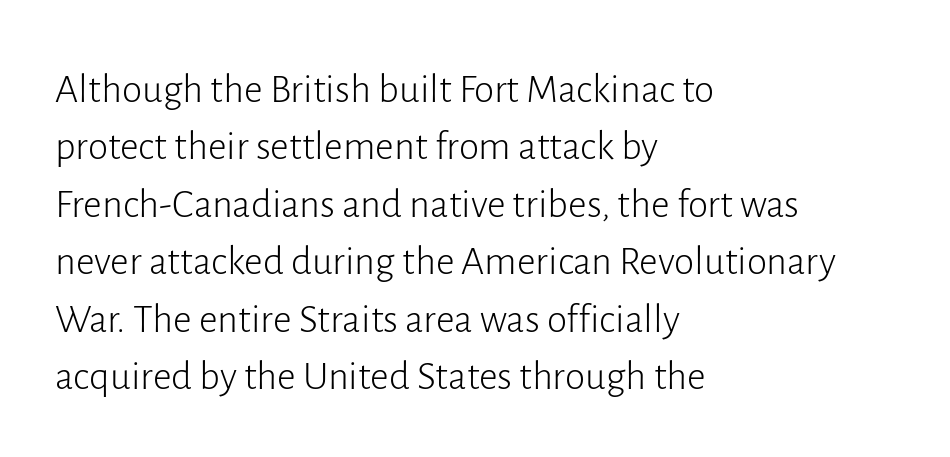
The letterforms sit at book weight or below. Inter-character spacing is left at the font's built-in metrics. This is the regular roman posture of the typeface. This is sans-serif lettering, the kind often seen on screens and signage. Descenders are the only things crossing below the line.
